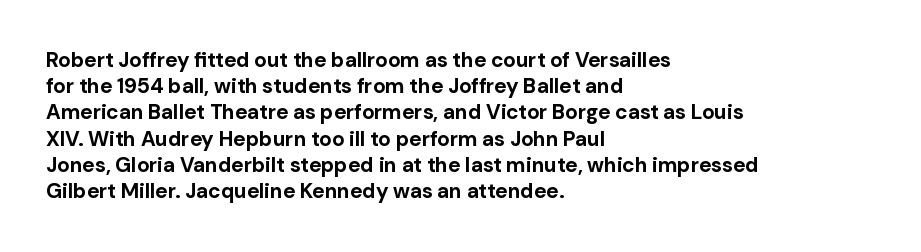
{"italic": "no", "bold": "yes", "underline": "no", "align": "left", "line_spacing": "normal", "line_spacing_ratio": 1.25, "letter_spacing": "normal", "letter_spacing_em": 0.0, "glyph_px": 21}
